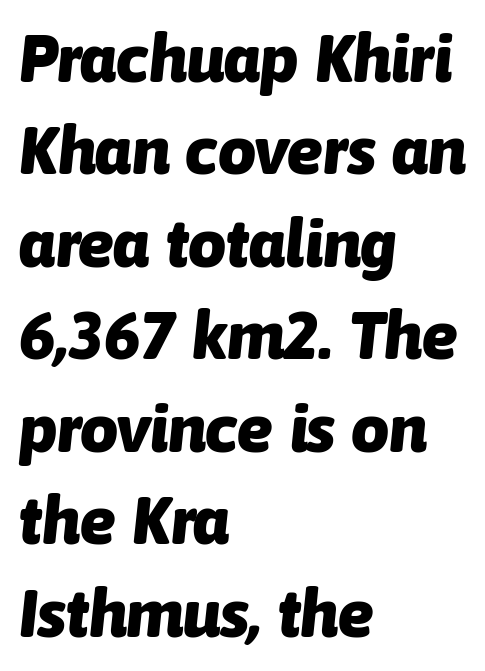
Proportional: the letters do not fall into vertical columns. Each glyph is drawn with heavy, bold strokes. Every row of glyphs begins at an identical x-position on the left. Quick note: italic.
